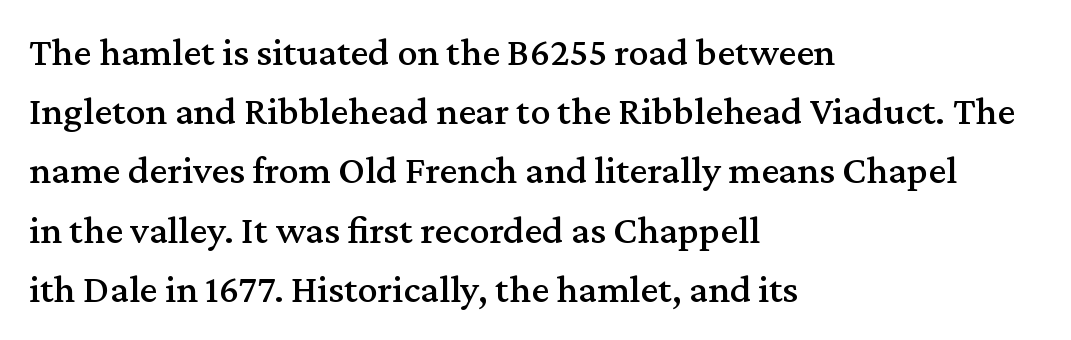
This block has exactly the height ordinary leading produces. The rendering uses natural spacing where letterforms have individual widths. Descenders hang freely into open space. Yep, those are serifs on the letters. No italicization has been applied; the sample stays upright.
